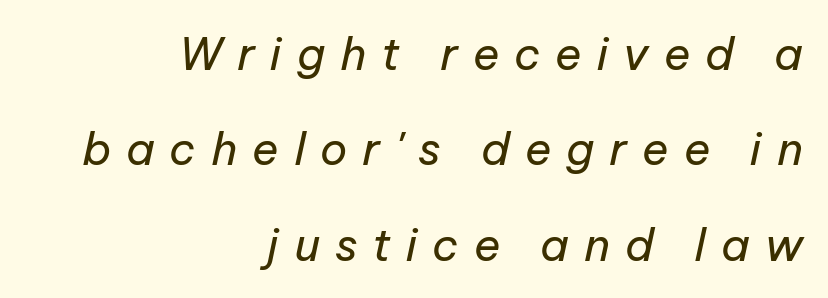
Q: Is the text bold? A: No.
Q: Is the text italic (slanted)? A: Yes, it leans right by about 12 degrees.
Q: Is the text underlined? A: No.
Q: How is the paragraph aligned? A: Right-aligned.
Q: Is the spacing between letters normal or unusually wide? A: Unusually wide.
Q: Is the spacing between lines tight, normal or loose? A: Loose.
Q: Width (condensed, normal, or wide)? A: Normal.
Q: Stroke contrast? A: Low.
Q: x-height? A: Medium.
Q: Monospaced? A: No.
